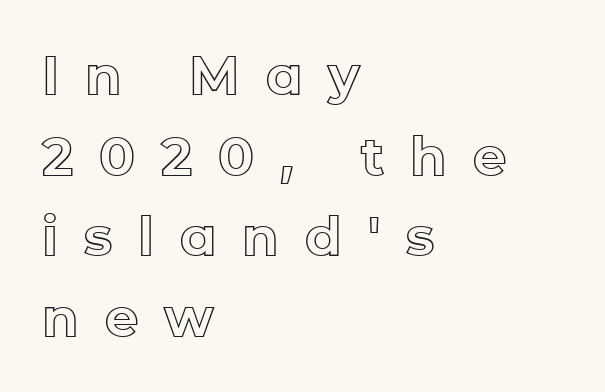
The image shows 53 px text type, upright; set left-aligned, normal line spacing (1.52x), unusually wide letter spacing (+0.49 em), not underlined; a medium x-height.
